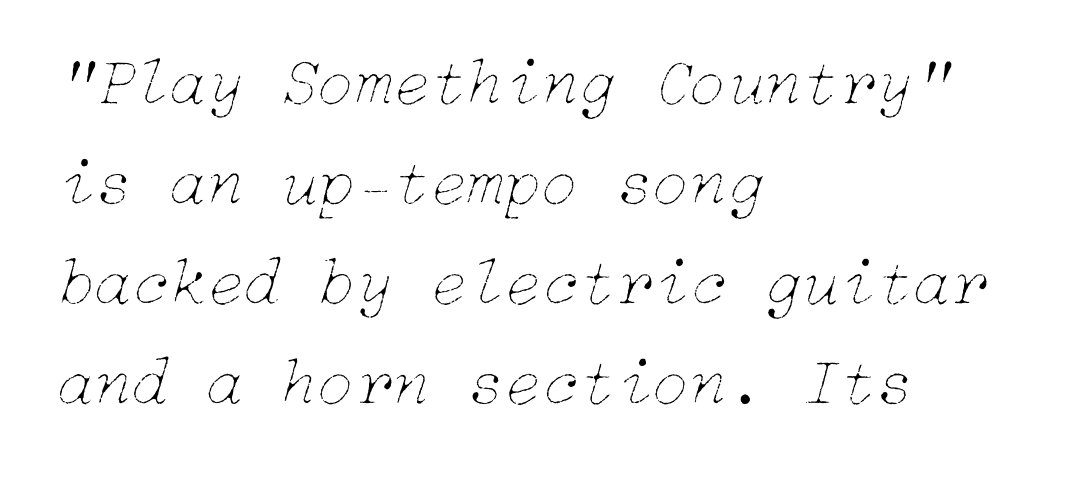
The image shows 68 px thin type, italic (leaning right); set left-aligned, normal line spacing (1.47x), normal letter spacing, not underlined; low stroke contrast and a medium x-height.
